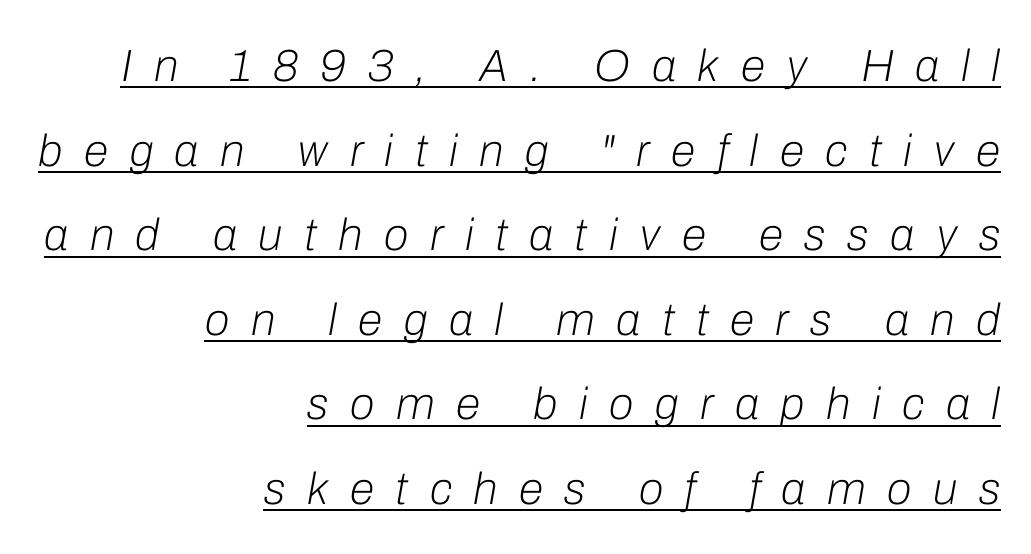
Q: Is the text bold? A: No.
Q: Is the text italic (slanted)? A: Yes, it leans right by about 10 degrees.
Q: Is the text underlined? A: Yes.
Q: How is the paragraph aligned? A: Right-aligned.
Q: Is the spacing between letters normal or unusually wide? A: Unusually wide.
Q: Width (condensed, normal, or wide)? A: Normal.
Q: Stroke contrast? A: Low.
Q: x-height? A: Medium.
Q: Monospaced? A: No.
